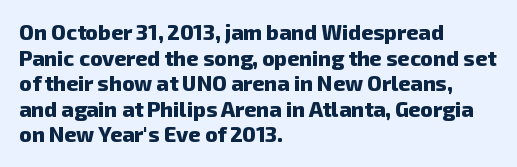
The image shows 21 px bold type; set left-aligned, line spacing 1.22x, normal letter spacing, not underlined.
